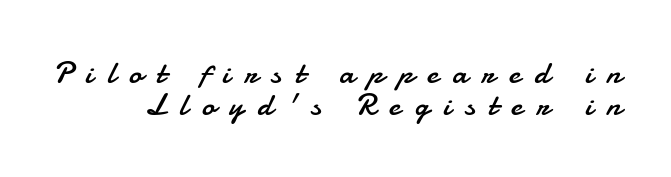
Compared with typical paragraphs, the rows here are closer together. A light-to-regular cut is what we see here. The letters are spread apart with noticeably loose tracking. The paragraph shown leans on its right margin. Is this a fixed-width face? No — the glyphs have proportional, varying widths.
